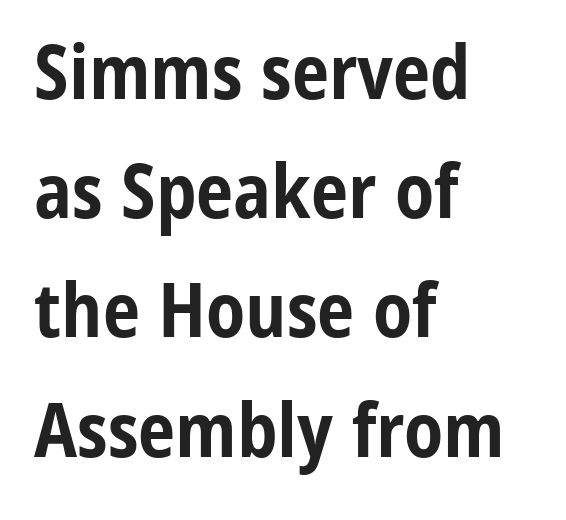
The image shows 75 px bold, condensed sans-serif type, upright; set left-aligned, normal line spacing (1.59x), normal letter spacing, not underlined; low stroke contrast and a medium x-height.
